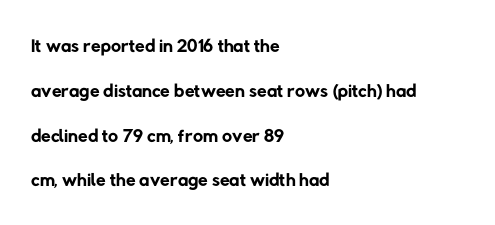
Q: Is the text bold? A: No.
Q: Is the typeface a serif or a sans-serif typeface? A: Sans-serif.
Q: Is the text underlined? A: No.
Q: How is the paragraph aligned? A: Left-aligned.
Q: Is the spacing between letters normal or unusually wide? A: Normal.
Q: Is the spacing between lines tight, normal or loose? A: Normal.
Q: Width (condensed, normal, or wide)? A: Normal.
Q: Stroke contrast? A: Low.
Q: x-height? A: Medium.
Q: Monospaced? A: No.
